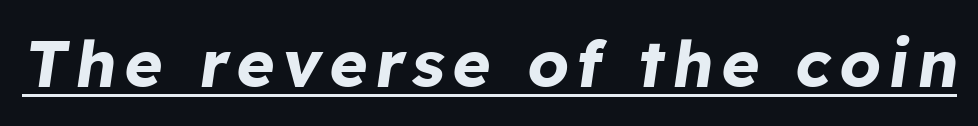
The font is running at its bold setting. The face used here has a pronounced slope to its letters. This rendering features underlined lettering. This sample has the flowing, uneven cadence of proportional lettering.
